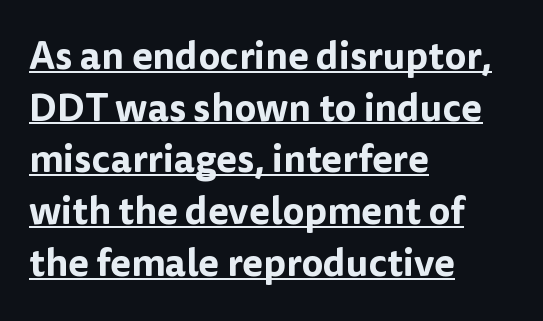
Q: Is the text italic (slanted)? A: No, it is upright.
Q: Is the typeface a serif or a sans-serif typeface? A: Sans-serif.
Q: Is the text underlined? A: Yes.
Q: How is the paragraph aligned? A: Left-aligned.
Q: Is the spacing between letters normal or unusually wide? A: Normal.
Q: Is the spacing between lines tight, normal or loose? A: Normal.
Q: Width (condensed, normal, or wide)? A: Normal.
Q: Stroke contrast? A: Low.
Q: x-height? A: Medium.
Q: Monospaced? A: No.
